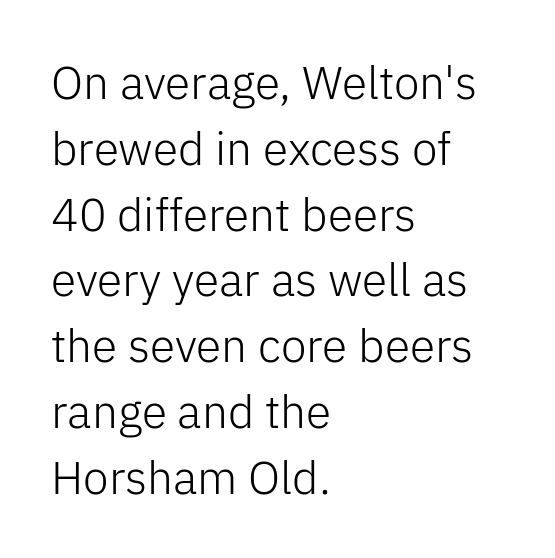
There is no visible air inserted between adjacent glyphs. Ink coverage per letter is moderate at most. If you drew a ruler down the left edge, every line would touch it. Check where the strokes stop: nothing finishes them off — pure sans. The strip under each line holds only bare page.
